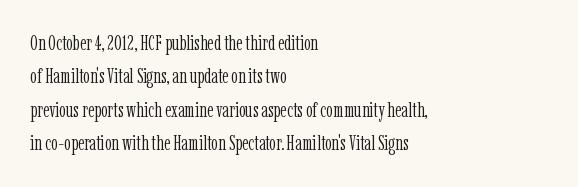
The image shows 21 px text type, upright; set left-aligned, normal line spacing (1.59x), normal letter spacing, not underlined.
